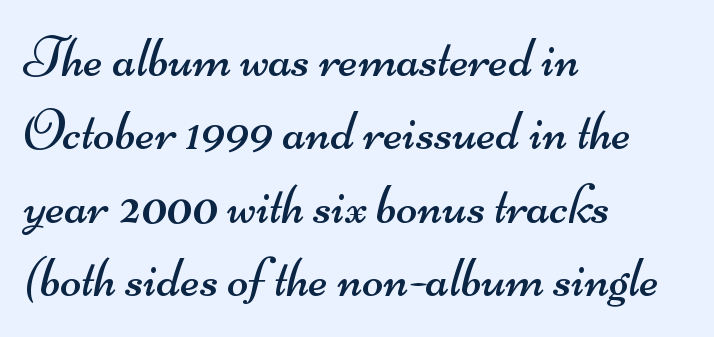
Character widths vary here, with narrow letters taking less room than wide ones. Check the space under the baseline: it is left empty. These lines sit exactly where default settings would place them. Ink coverage per letter is moderate at most.
